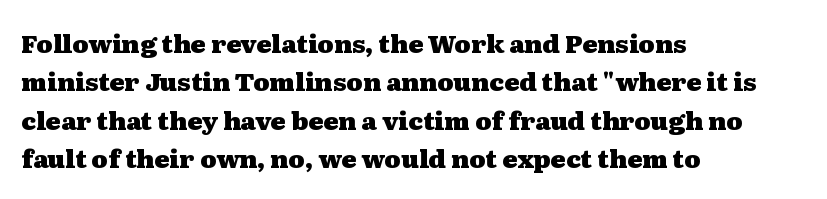
Here the glyphs are tracked normally, forming tight word shapes. Does the weight exceed regular? Yes, all the way to bold. The text block is weighted toward the left margin, trailing off unevenly rightward. Style check: upright. Notice how descenders clear the ascenders below comfortably — that's standard leading. Glance below the letters and you will spot only blank space.
